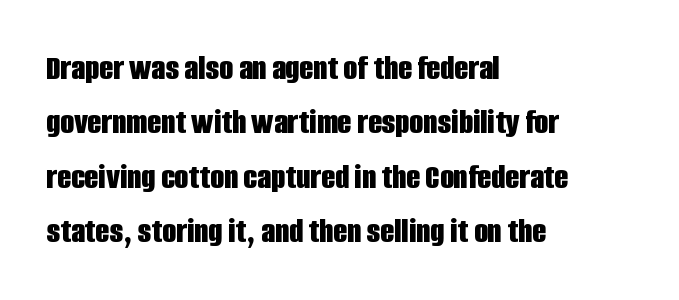
Q: Is the text bold? A: Yes.
Q: Is the text italic (slanted)? A: No, it is upright.
Q: Is the typeface a serif or a sans-serif typeface? A: Sans-serif.
Q: Is the text underlined? A: No.
Q: How is the paragraph aligned? A: Left-aligned.
Q: Is the spacing between letters normal or unusually wide? A: Normal.
Q: Is the spacing between lines tight, normal or loose? A: Normal.
Q: Width (condensed, normal, or wide)? A: Condensed.
Q: Stroke contrast? A: Low.
Q: x-height? A: Large.
Q: Monospaced? A: No.
